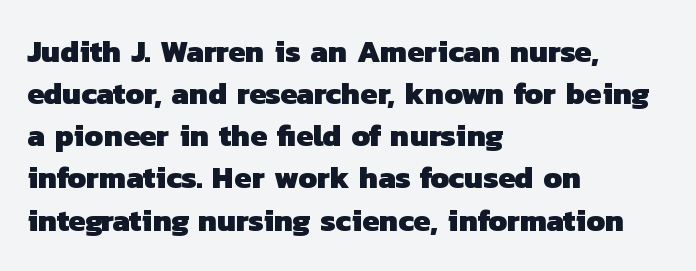
The image shows 31 px heavy sans-serif type; set left-aligned, normal line spacing (1.36x), normal letter spacing, not underlined; low stroke contrast and a medium x-height.
